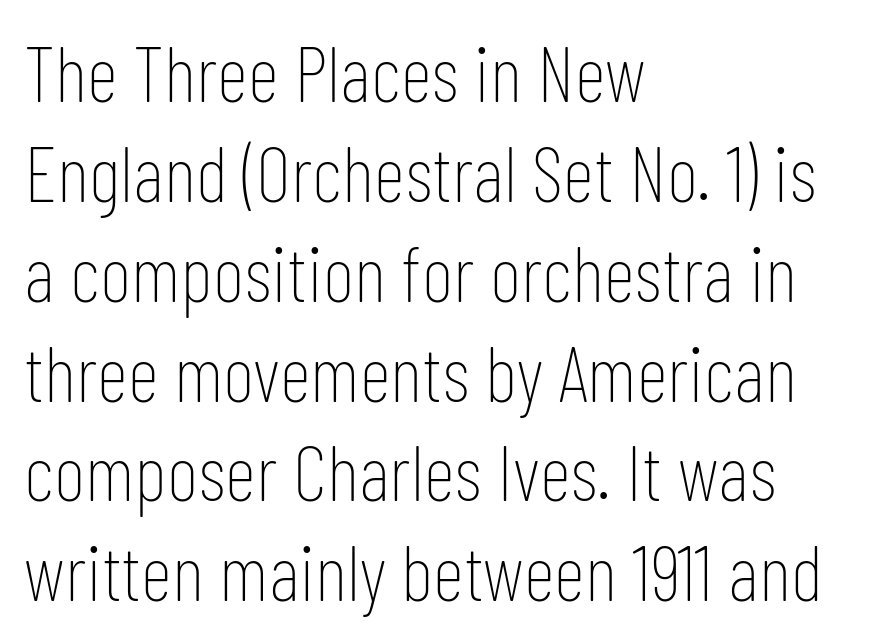
The image shows 78 px thin, condensed sans-serif type, upright; set left-aligned, normal line spacing (1.28x), normal letter spacing, not underlined; low stroke contrast and a medium x-height.
